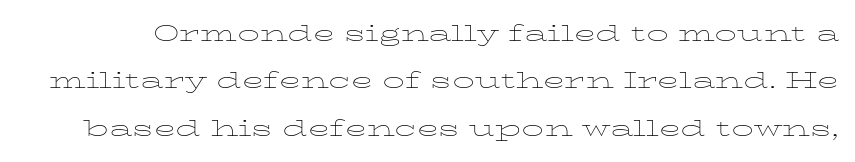
The image shows 22 px text type, upright; set loose line spacing (2.15x), normal letter spacing, not underlined.
